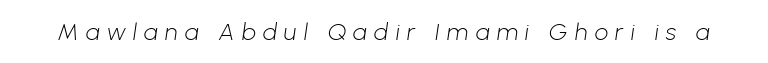
{"bold": "no", "underline": "no", "letter_spacing": "wide", "letter_spacing_em": 0.3, "glyph_px": 24}
